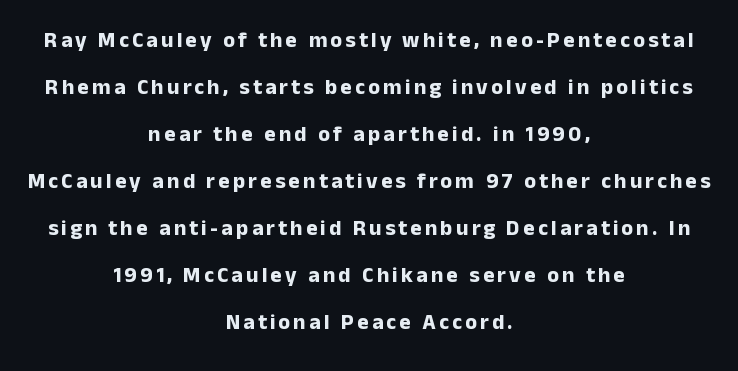
The image shows 22 px bold type, upright; set centered, loose line spacing (2.14x), not underlined.
